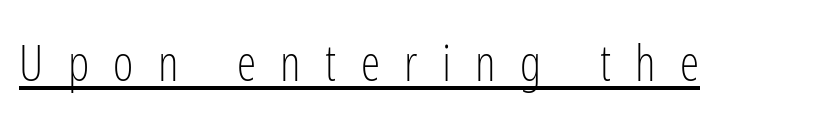
The image shows 49 px light, condensed sans-serif type, upright; set unusually wide letter spacing (+0.5 em), underlined; low stroke contrast and a medium x-height.
